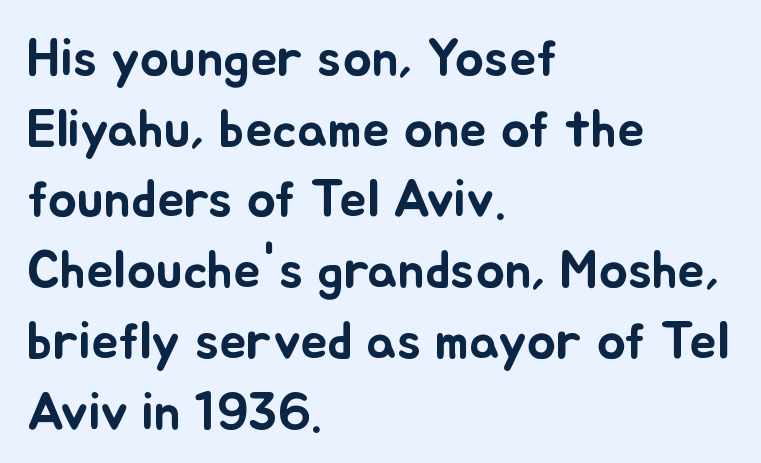
Words appear dense and cohesive because spacing is normal. Leading: standard. Rendered with straight, roman letterforms. The face used here is proportionally spaced, like ordinary book or web type.
